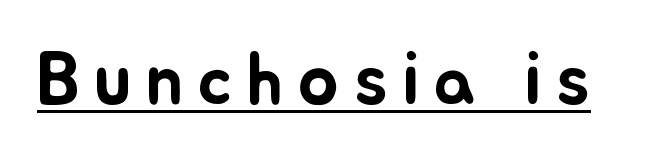
Q: Is the text italic (slanted)? A: No, it is upright.
Q: Is the text underlined? A: Yes.
Q: Width (condensed, normal, or wide)? A: Normal.
Q: Stroke contrast? A: Low.
Q: x-height? A: Small.
Q: Monospaced? A: No.
